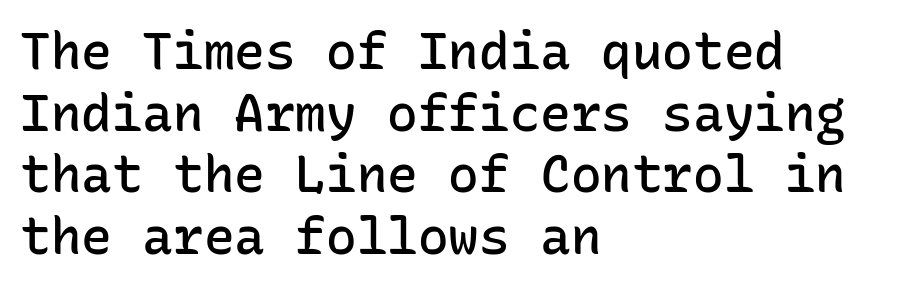
Q: Is the text bold? A: Semi-bold.
Q: Is the text italic (slanted)? A: No, it is upright.
Q: Is the typeface a serif or a sans-serif typeface? A: Sans-serif.
Q: Is the text underlined? A: No.
Q: How is the paragraph aligned? A: Left-aligned.
Q: Is the spacing between letters normal or unusually wide? A: Normal.
Q: Width (condensed, normal, or wide)? A: Normal.
Q: Stroke contrast? A: Low.
Q: x-height? A: Medium.
Q: Monospaced? A: Yes.
